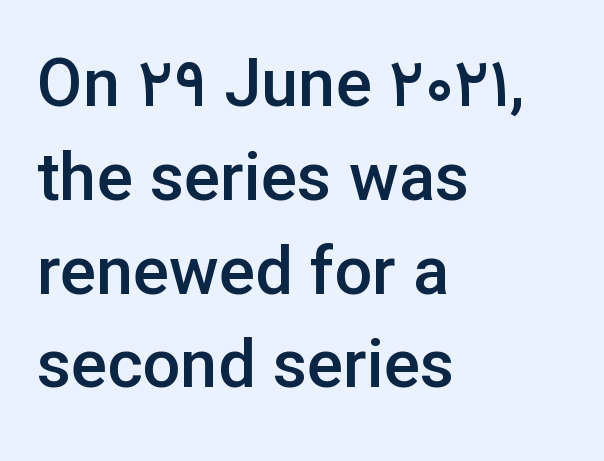
{"serif": "no", "italic": "no", "bold": "semi", "weight": "semibold", "width": "normal", "stroke_contrast": "low", "x_height": "medium", "monospaced": "no", "underline": "no", "align": "left", "line_spacing": "normal", "line_spacing_ratio": 1.4, "letter_spacing": "normal", "letter_spacing_em": 0.0, "glyph_px": 67}
